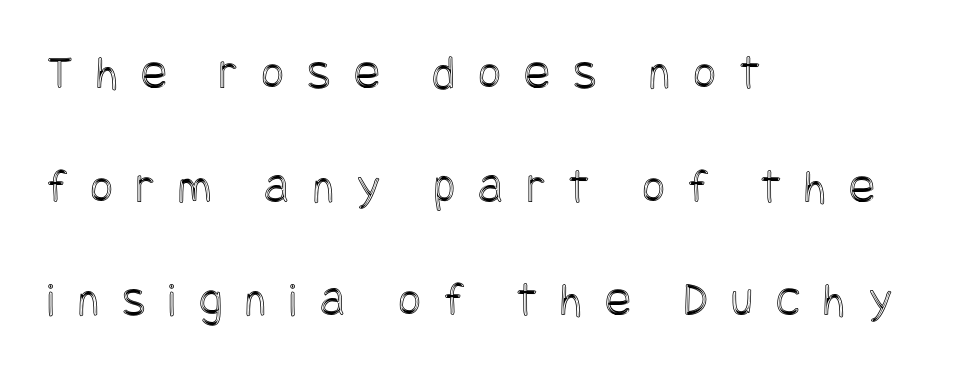
The typesetter chose a ragged-right arrangement here. Letter spacing: wide. Italic? Not at all — the glyphs are vertical. Descenders hang freely into open space.
